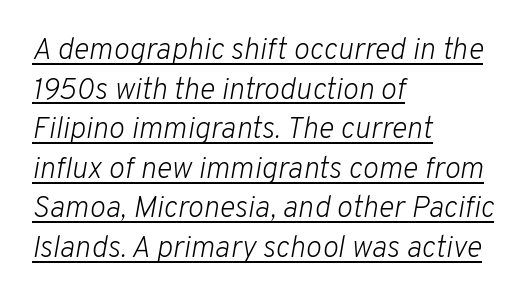
The cut favours lightness, reaching ordinary text weight at its darkest. Note the varied advance widths — an 'i' is clearly narrower than an 'm'. All the whitespace from short lines collects on the right. The glyphs are accompanied by a horizontal stroke just below them. Designer's note — italics engaged.
